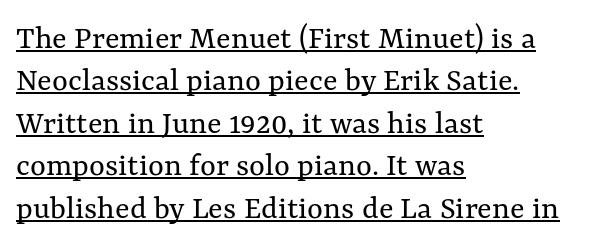
{"italic": "no", "bold": "no", "weight": "regular", "width": "normal", "stroke_contrast": "medium", "x_height": "medium", "monospaced": "no", "underline": "yes", "align": "left", "line_spacing": "normal", "line_spacing_ratio": 1.25, "letter_spacing": "normal", "letter_spacing_em": 0.0, "glyph_px": 34}
